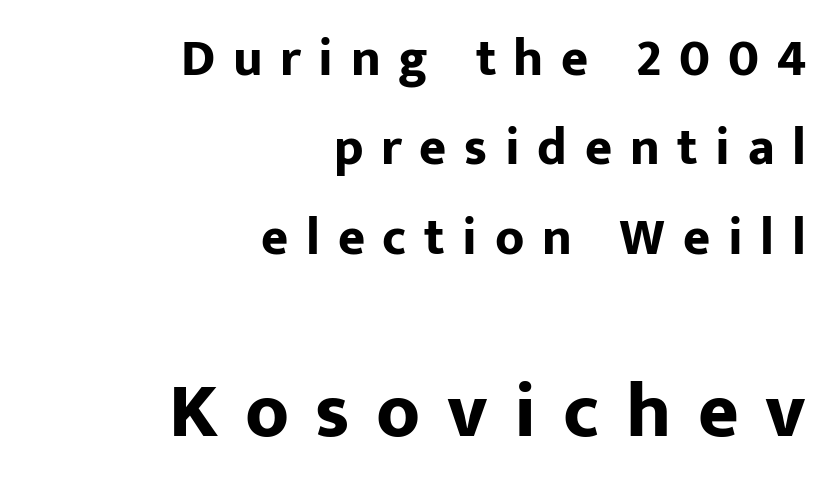
Q: Is the text bold? A: Yes.
Q: Is the text italic (slanted)? A: No, it is upright.
Q: Is the typeface a serif or a sans-serif typeface? A: Sans-serif.
Q: Is the text underlined? A: No.
Q: How is the paragraph aligned? A: Right-aligned.
Q: Is the spacing between letters normal or unusually wide? A: Unusually wide.
Q: Which block of text is set in a larger size, the first (top) or the second (bottom)? A: The second (bottom) one.
Q: Width (condensed, normal, or wide)? A: Normal.
Q: Stroke contrast? A: Low.
Q: x-height? A: Medium.
Q: Monospaced? A: No.
